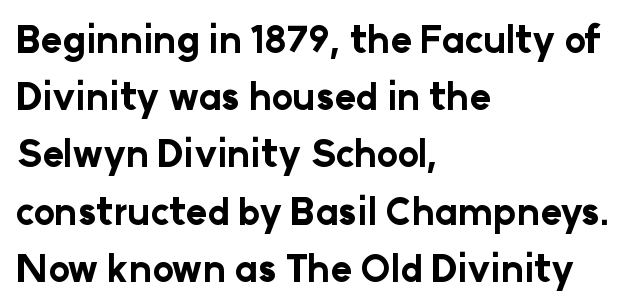
{"serif": "no", "italic": "no", "bold": "yes", "weight": "bold", "width": "normal", "stroke_contrast": "low", "x_height": "medium", "monospaced": "no", "underline": "no", "align": "left", "line_spacing": "normal", "line_spacing_ratio": 1.59, "letter_spacing": "normal", "letter_spacing_em": 0.0, "glyph_px": 36}
